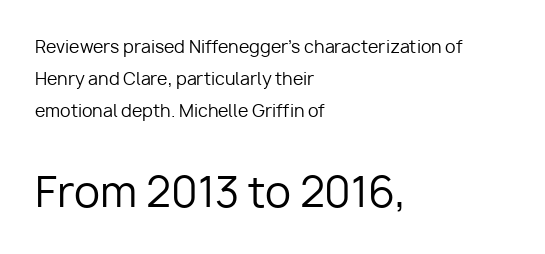
Q: Is the text bold? A: No.
Q: Is the text italic (slanted)? A: No, it is upright.
Q: Is the typeface a serif or a sans-serif typeface? A: Sans-serif.
Q: Is the text underlined? A: No.
Q: How is the paragraph aligned? A: Left-aligned.
Q: Is the spacing between letters normal or unusually wide? A: Normal.
Q: Which block of text is set in a larger size, the first (top) or the second (bottom)? A: The second (bottom) one.
Q: Width (condensed, normal, or wide)? A: Normal.
Q: Stroke contrast? A: Low.
Q: x-height? A: Medium.
Q: Monospaced? A: No.
